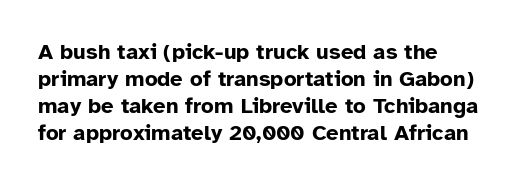
The setting favours the left margin, as ordinary paragraphs usually do. The strip under each line holds only bare page. Every letter is thick-stroked: bold, no question. In terms of posture, this sample is upright. Is the letter spacing exaggerated? No — it looks like the ordinary default.
